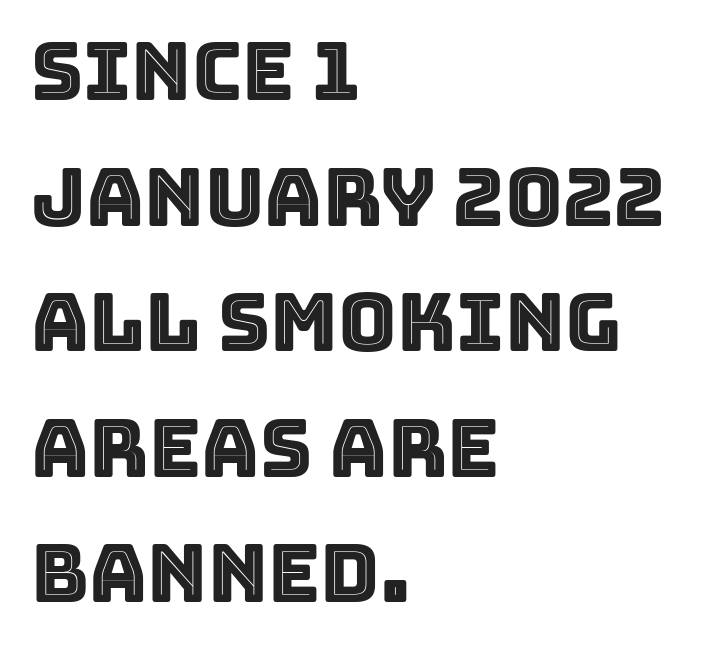
The lines in this sample share a left origin and differ only in where they stop. Varying glyph widths throughout — classic text-font behaviour. Reading down the column, the eye jumps a familiar distance to each next line. The specimen omits any rule beneath the text block's lines. Do the letters lean? They stand straight. No extra tracking has been applied to these lines.
